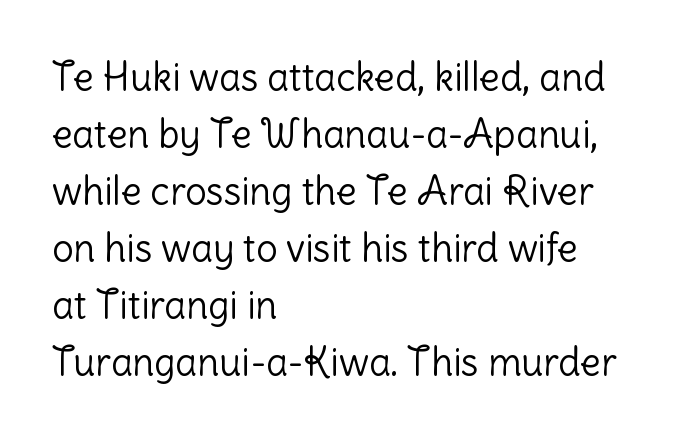
{"serif": "no", "italic": "no", "bold": "no", "weight": "light", "width": "normal", "stroke_contrast": "low", "x_height": "medium", "monospaced": "no", "underline": "no", "align": "left", "line_spacing": "normal", "line_spacing_ratio": 1.5, "letter_spacing": "normal", "letter_spacing_em": 0.0, "glyph_px": 38}
